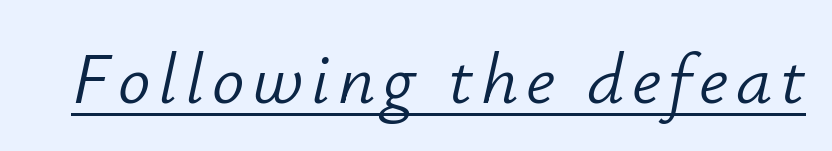
Yep, that's italic — everything's leaning. Stems and bowls with no extra thickness — not bold. Has an underline been added? It has. You could not count columns in this text — the font is proportionally spaced.
